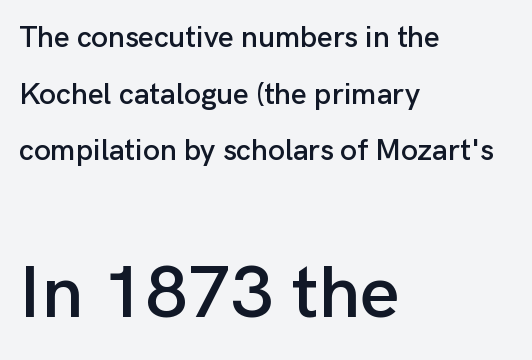
The image shows 75 px sans-serif type, upright; set left-aligned, line spacing 1.89x, normal letter spacing, not underlined; the second (bottom) block is 2.5x larger; low stroke contrast and a medium x-height.
